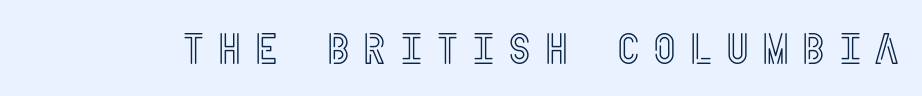
Q: Is the text italic (slanted)? A: No, it is upright.
Q: Is the text underlined? A: No.
Q: Is the spacing between letters normal or unusually wide? A: Unusually wide.
Q: Width (condensed, normal, or wide)? A: Condensed.
Q: x-height? A: Large.
